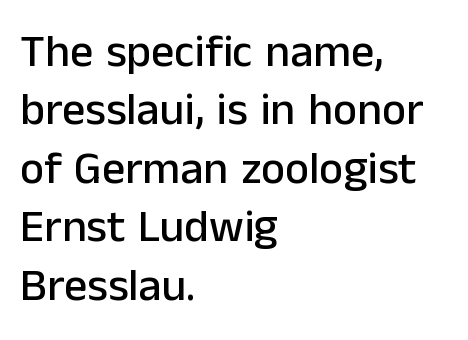
Notice how the stems are strictly vertical — no italics here. Regarding leading, the lines here are spaced in the standard way. Does the type have serifs? No, each stem ends abruptly. Only glyphs here, with clear space below each row. Is the letter spacing exaggerated? No — it looks like the ordinary default. Caption: multi-line text, flush left, ragged right.
